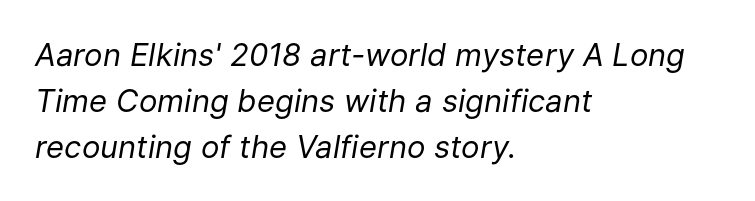
Look at the tracking — it's just the regular setting, nothing added. The typesetting does not lean heavy: it is not bold. There's an unmistakable incline to the writing here. Is this a fixed-width face? No — the glyphs have proportional, varying widths. The designer left line spacing at the default.
